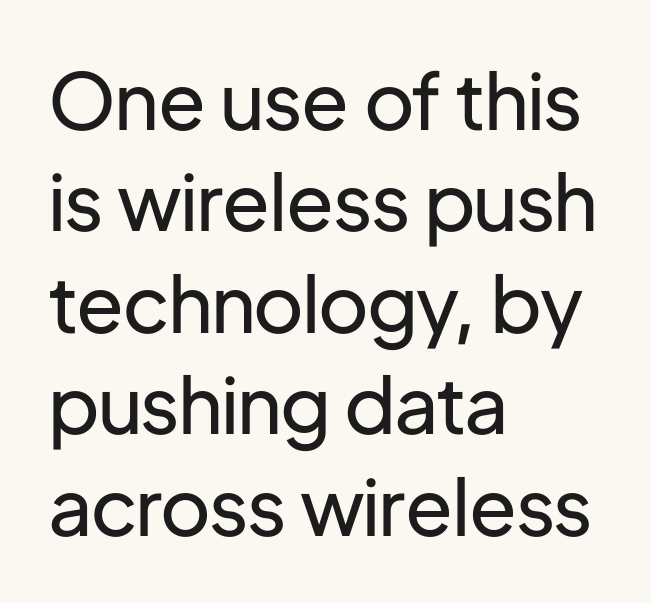
The passage shown stacks its lines at a standard gap. Does the lettering tilt? It doesn't — this is upright. The weight would be labelled regular, book, light, or lighter still. Typeset ragged right — the left edge is the straight one. These lines are rendered in a variable-pitch font. The passage shown is not underscored anywhere.
